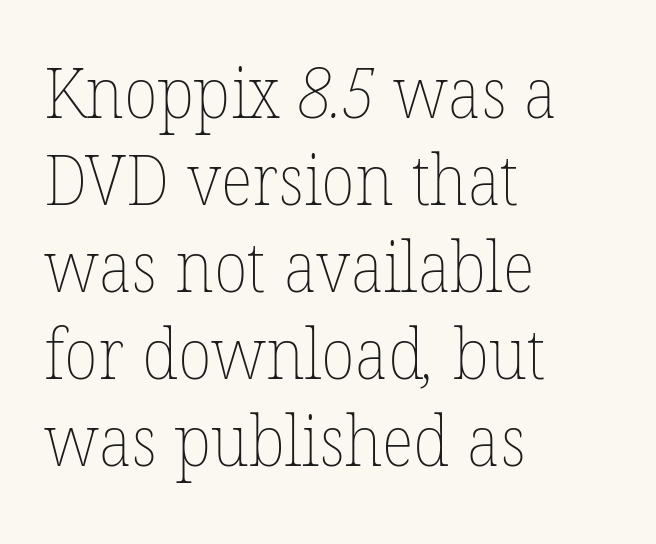
{"bold": "no", "weight": "thin", "width": "normal", "stroke_contrast": "low", "x_height": "medium", "monospaced": "no", "underline": "no", "align": "left", "line_spacing": "normal", "line_spacing_ratio": 1.26, "letter_spacing": "normal", "letter_spacing_em": 0.0, "glyph_px": 69}
